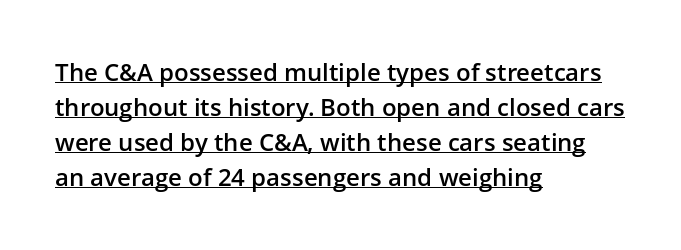
The image shows 24 px text type, upright; set left-aligned, normal line spacing (1.46x), normal letter spacing, underlined.
